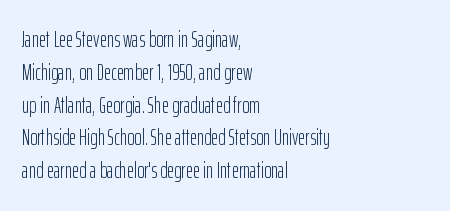
Descender tails drop into unmarked territory. Vertically, the passage feels balanced, rows spaced as you'd expect. The typesetter chose a ragged-right arrangement here. The typography opts for an upright posture over an oblique one. The rendering keeps characters at their native spacing. Stroke mass is kept to a normal reading level or below.
